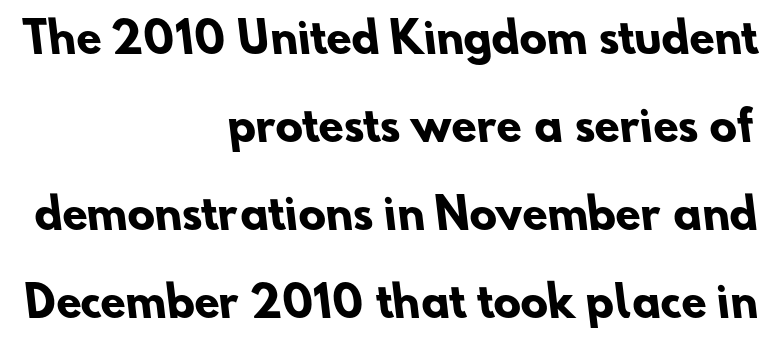
Q: Is the text bold? A: Yes.
Q: Is the typeface a serif or a sans-serif typeface? A: Sans-serif.
Q: Is the text underlined? A: No.
Q: How is the paragraph aligned? A: Right-aligned.
Q: Is the spacing between letters normal or unusually wide? A: Normal.
Q: Is the spacing between lines tight, normal or loose? A: Loose.
Q: Width (condensed, normal, or wide)? A: Normal.
Q: Stroke contrast? A: Low.
Q: x-height? A: Small.
Q: Monospaced? A: No.
